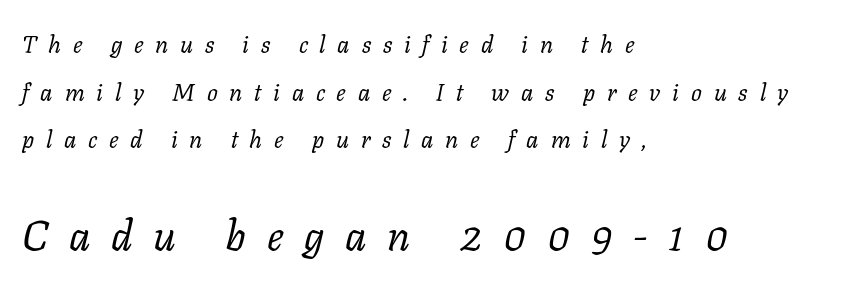
{"serif": "yes", "italic": "yes", "lean": "right", "slant_degrees": 11, "bold": "no", "weight": "regular", "width": "normal", "stroke_contrast": "low", "x_height": "medium", "monospaced": "no", "underline": "no", "align": "left", "line_spacing": "loose", "line_spacing_ratio": 1.98, "letter_spacing": "wide", "letter_spacing_em": 0.49, "larger_block": "second", "size_ratio": 1.75, "glyph_px": 42}
